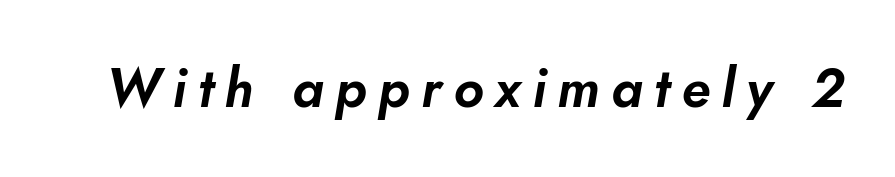
The image shows 54 px text type, italic (leaning right); set unusually wide letter spacing (+0.21 em), not underlined; low stroke contrast and a small x-height.
